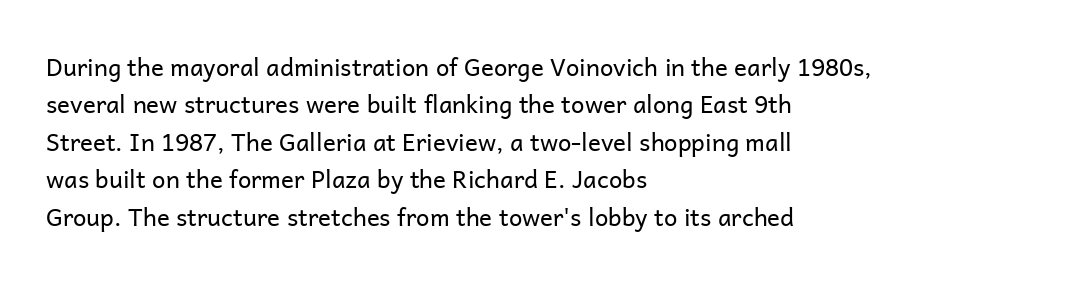
Q: Is the text bold? A: No.
Q: Is the text italic (slanted)? A: No, it is upright.
Q: Is the text underlined? A: No.
Q: How is the paragraph aligned? A: Left-aligned.
Q: Is the spacing between letters normal or unusually wide? A: Normal.
Q: Is the spacing between lines tight, normal or loose? A: Normal.
